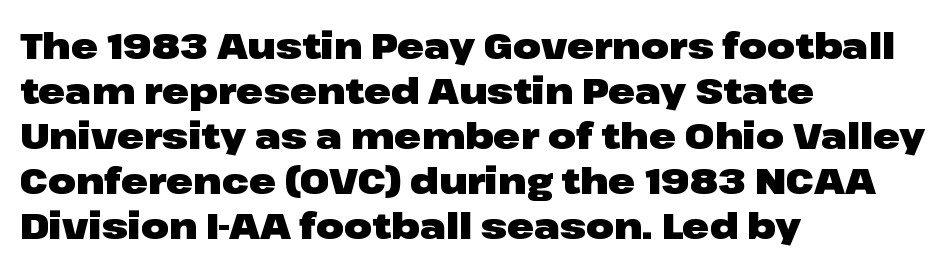
{"serif": "no", "italic": "no", "bold": "yes", "weight": "heavy", "width": "wide", "stroke_contrast": "low", "x_height": "medium", "monospaced": "no", "underline": "no", "align": "left", "line_spacing": "normal", "line_spacing_ratio": 1.25, "letter_spacing": "normal", "letter_spacing_em": 0.0, "glyph_px": 36}
